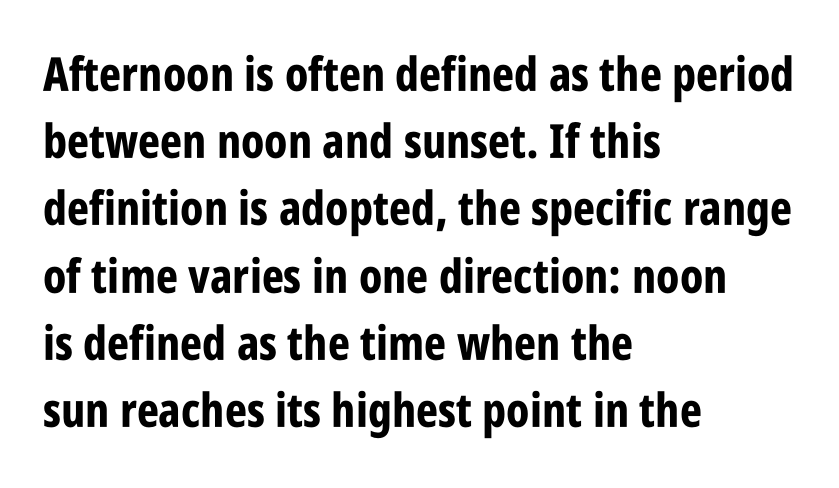
The image shows 47 px bold, condensed sans-serif type, upright; set left-aligned, normal line spacing (1.43x), normal letter spacing, not underlined; low stroke contrast and a large x-height.
